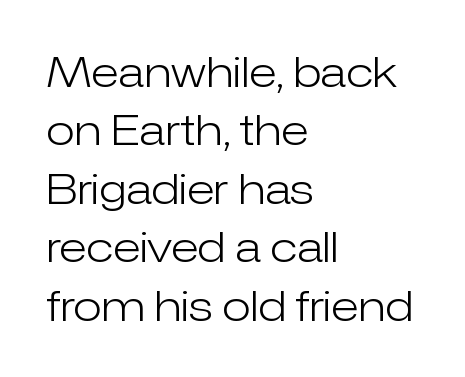
Compared with typical paragraphs, the rows here are spaced about the same. Has an underline been added? It has not. Unlike italic type, these characters show no tilt at all. Nothing unusual about the tracking: characters are spaced as the font intends.
